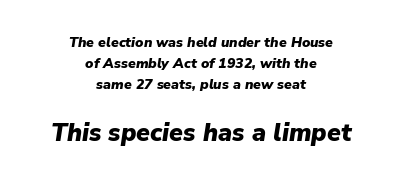
Q: Is the text bold? A: Yes.
Q: Is the text italic (slanted)? A: Yes, it leans right by about 9 degrees.
Q: Is the text underlined? A: No.
Q: How is the paragraph aligned? A: Centered.
Q: Is the spacing between letters normal or unusually wide? A: Normal.
Q: Is the spacing between lines tight, normal or loose? A: Normal.
Q: Which block of text is set in a larger size, the first (top) or the second (bottom)? A: The second (bottom) one.
